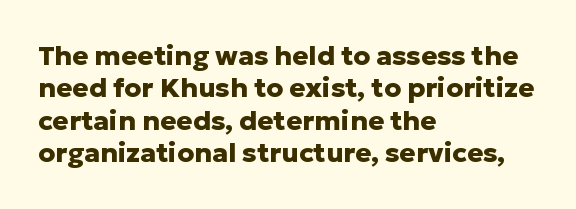
Q: Is the text bold? A: Yes.
Q: Is the text italic (slanted)? A: No, it is upright.
Q: Is the text underlined? A: No.
Q: How is the paragraph aligned? A: Left-aligned.
Q: Is the spacing between letters normal or unusually wide? A: Normal.
